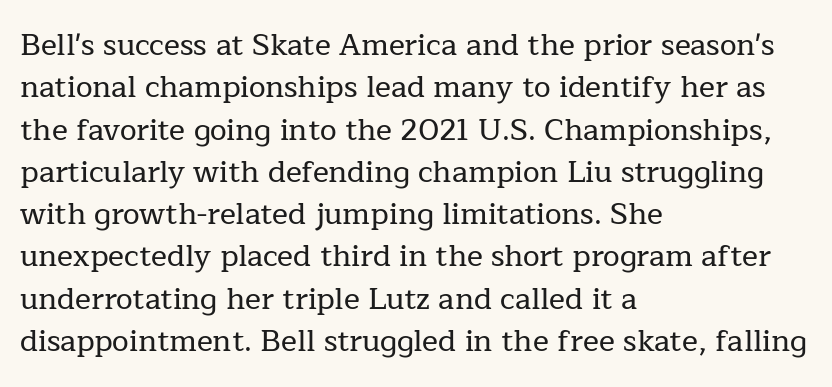
The image shows 30 px serif type, upright; set left-aligned, normal line spacing (1.41x), normal letter spacing, not underlined; low stroke contrast and a medium x-height.
